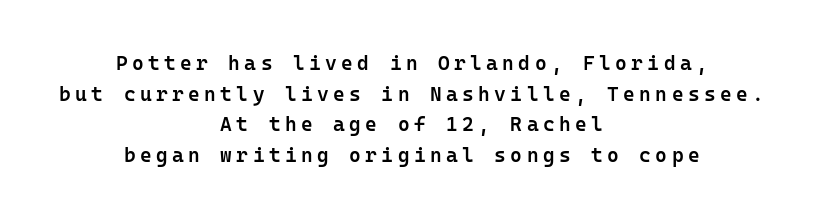
The image shows 20 px text type, upright; set centered, normal line spacing (1.53x), unusually wide letter spacing (+0.22 em), not underlined.
